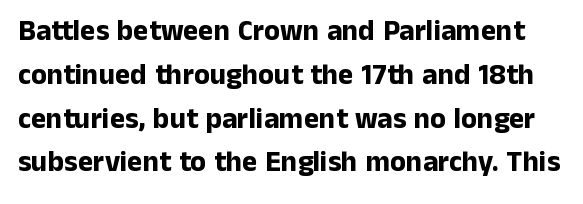
{"serif": "no", "italic": "no", "bold": "yes", "weight": "bold", "width": "normal", "stroke_contrast": "low", "x_height": "medium", "monospaced": "no", "underline": "no", "line_spacing": "normal", "line_spacing_ratio": 1.51, "letter_spacing": "normal", "letter_spacing_em": 0.0, "glyph_px": 29}
